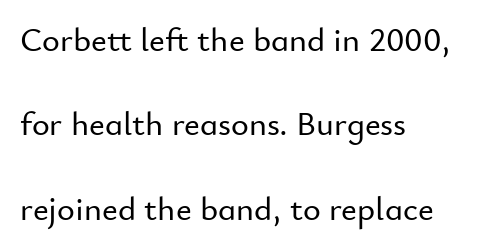
The image shows 34 px sans-serif type, upright; set left-aligned, loose line spacing (2.48x), normal letter spacing, not underlined; low stroke contrast and a small x-height.
